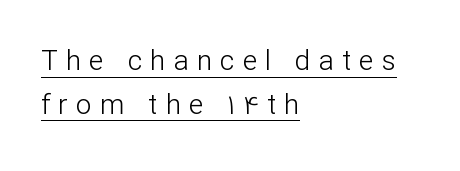
Italic? Not at all — the glyphs are vertical. Honestly, the row spacing looks completely unremarkable. Characters follow at a spacing far wider than the type designer built in. Short and long lines alike share a common starting point at left.
